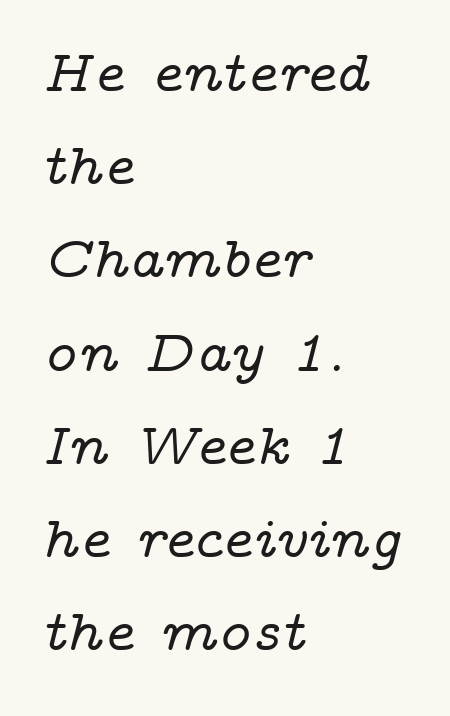
{"serif": "yes", "italic": "yes", "lean": "right", "slant_degrees": 14, "width": "wide", "stroke_contrast": "low", "x_height": "medium", "monospaced": "no", "underline": "no", "align": "left", "line_spacing": "normal", "line_spacing_ratio": 1.58, "letter_spacing": "normal", "letter_spacing_em": 0.0, "glyph_px": 59}
